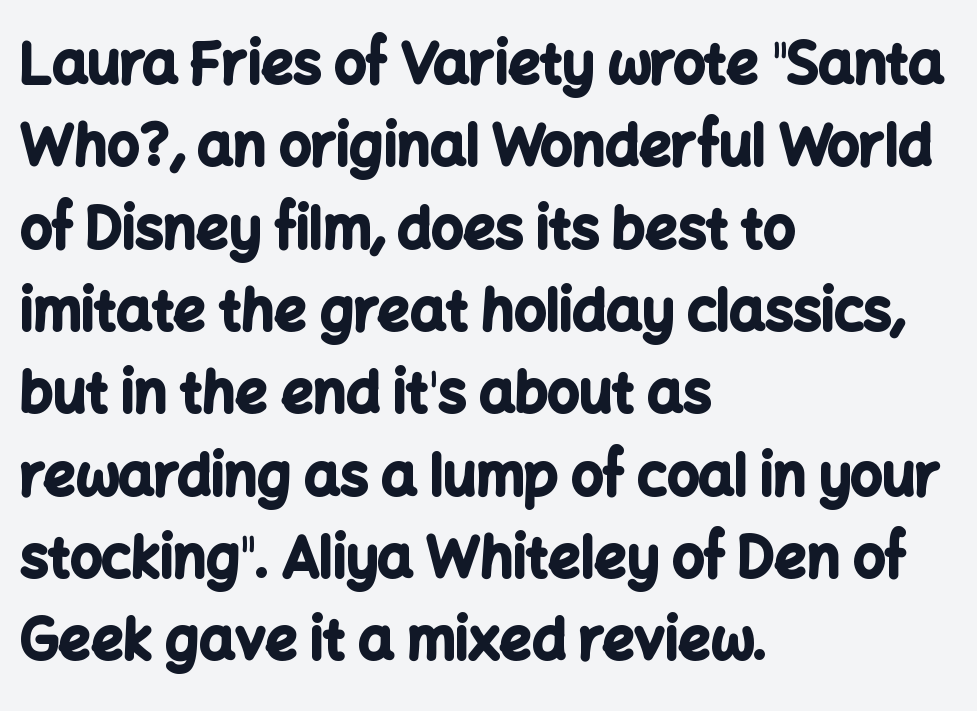
Q: Is the text bold? A: Yes.
Q: Is the text italic (slanted)? A: No, it is upright.
Q: Is the typeface a serif or a sans-serif typeface? A: Sans-serif.
Q: Is the text underlined? A: No.
Q: How is the paragraph aligned? A: Left-aligned.
Q: Is the spacing between letters normal or unusually wide? A: Normal.
Q: Is the spacing between lines tight, normal or loose? A: Normal.
Q: Width (condensed, normal, or wide)? A: Normal.
Q: Stroke contrast? A: Low.
Q: x-height? A: Medium.
Q: Monospaced? A: No.
